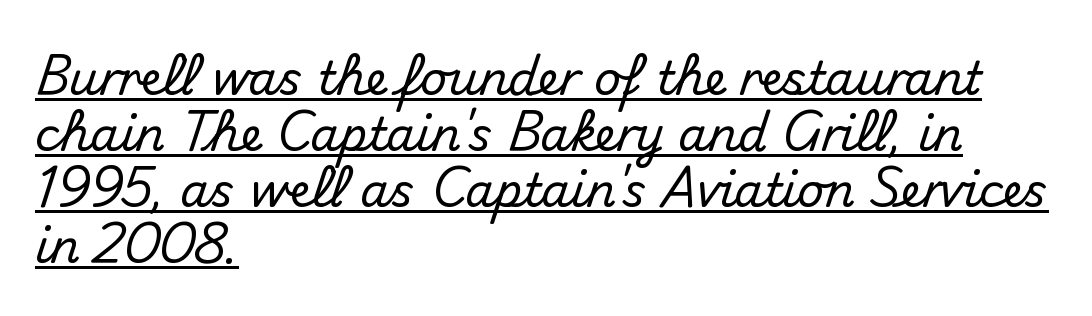
Looks like regular typesetting: each glyph gets only the width it needs. The passage shown is typeset with a sans-serif family. If you drew a ruler down the left edge, every line would touch it. Is there an underline? Yes — a line sits under the letters. Words appear dense and cohesive because spacing is normal.
